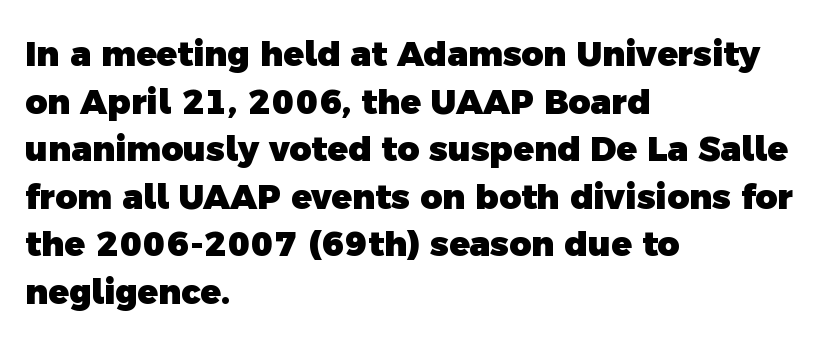
Q: Is the text bold? A: Yes.
Q: Is the typeface a serif or a sans-serif typeface? A: Sans-serif.
Q: Is the text underlined? A: No.
Q: How is the paragraph aligned? A: Left-aligned.
Q: Is the spacing between letters normal or unusually wide? A: Normal.
Q: Is the spacing between lines tight, normal or loose? A: Normal.
Q: Width (condensed, normal, or wide)? A: Normal.
Q: x-height? A: Medium.
Q: Monospaced? A: No.
